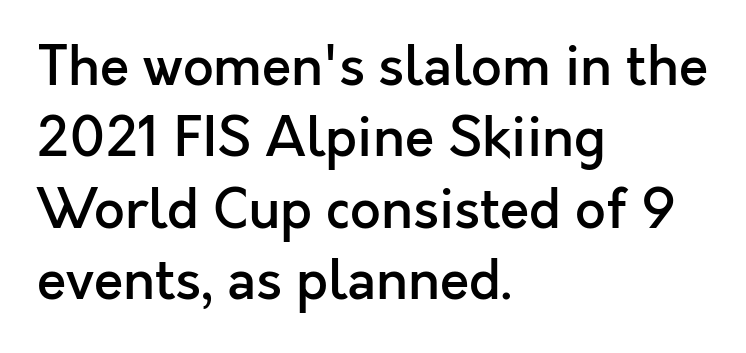
The image shows 54 px semibold sans-serif type, upright; set left-aligned, normal line spacing (1.32x), normal letter spacing, not underlined; a medium x-height.
